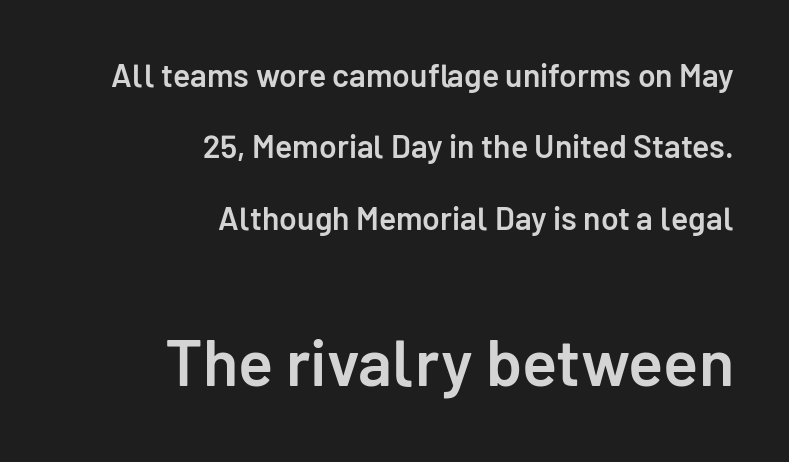
Q: Is the text bold? A: Semi-bold.
Q: Is the text italic (slanted)? A: No, it is upright.
Q: Is the typeface a serif or a sans-serif typeface? A: Sans-serif.
Q: Is the text underlined? A: No.
Q: How is the paragraph aligned? A: Right-aligned.
Q: Is the spacing between letters normal or unusually wide? A: Normal.
Q: Is the spacing between lines tight, normal or loose? A: Loose.
Q: Which block of text is set in a larger size, the first (top) or the second (bottom)? A: The second (bottom) one.
Q: Width (condensed, normal, or wide)? A: Normal.
Q: Stroke contrast? A: Low.
Q: x-height? A: Medium.
Q: Monospaced? A: No.
